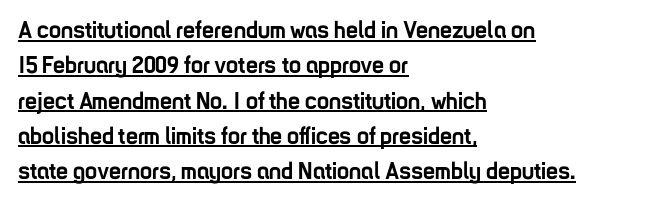
Q: Is the text bold? A: Yes.
Q: Is the text italic (slanted)? A: No, it is upright.
Q: Is the text underlined? A: Yes.
Q: How is the paragraph aligned? A: Left-aligned.
Q: Is the spacing between letters normal or unusually wide? A: Normal.
Q: Is the spacing between lines tight, normal or loose? A: Normal.
